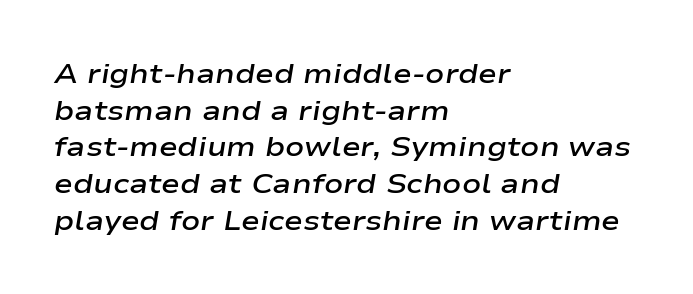
Vertical spacing — default. Where is the straight margin? On the left. A clean baseline with only descenders dipping below it. The face used here is a semibold: visibly heavier than regular, lighter than bold. Each letter keeps its own natural width here, so spacing adapts to shape.
